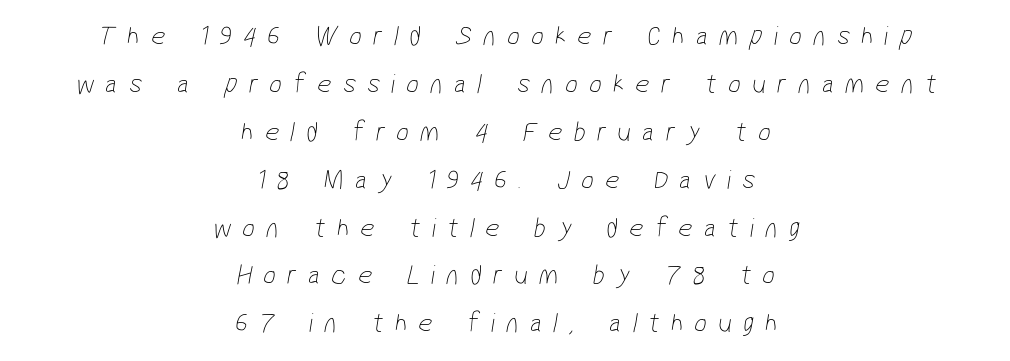
Q: Is the text bold? A: No.
Q: Is the typeface a serif or a sans-serif typeface? A: Sans-serif.
Q: Is the text underlined? A: No.
Q: How is the paragraph aligned? A: Centered.
Q: Is the spacing between letters normal or unusually wide? A: Unusually wide.
Q: Width (condensed, normal, or wide)? A: Condensed.
Q: Stroke contrast? A: Low.
Q: x-height? A: Medium.
Q: Monospaced? A: No.
